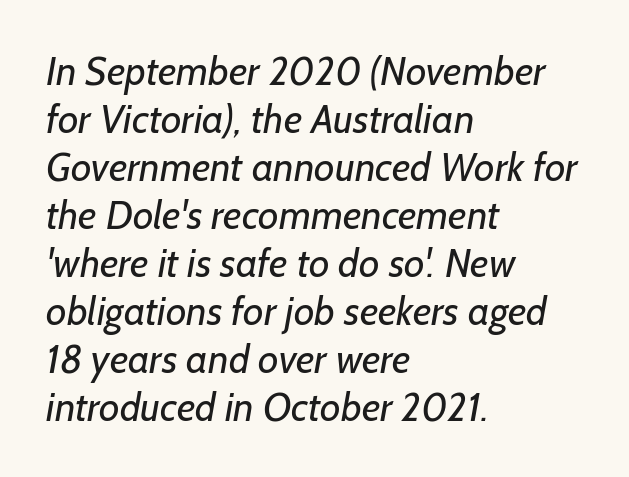
{"serif": "no", "bold": "no", "weight": "regular", "width": "normal", "stroke_contrast": "low", "x_height": "medium", "monospaced": "no", "underline": "no", "align": "left", "line_spacing_ratio": 1.2, "letter_spacing": "normal", "letter_spacing_em": 0.0, "glyph_px": 40}
